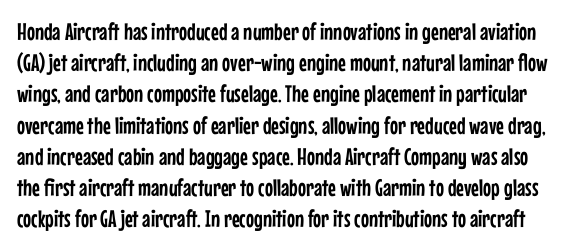
Q: Is the text italic (slanted)? A: No, it is upright.
Q: Is the text underlined? A: No.
Q: Is the spacing between letters normal or unusually wide? A: Normal.
Q: Is the spacing between lines tight, normal or loose? A: Normal.
